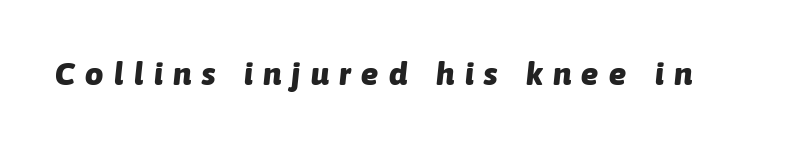
{"italic": "yes", "lean": "right", "slant_degrees": 6, "bold": "yes", "weight": "heavy", "width": "normal", "stroke_contrast": "low", "x_height": "medium", "monospaced": "no", "underline": "no", "letter_spacing": "wide", "letter_spacing_em": 0.33, "glyph_px": 32}
